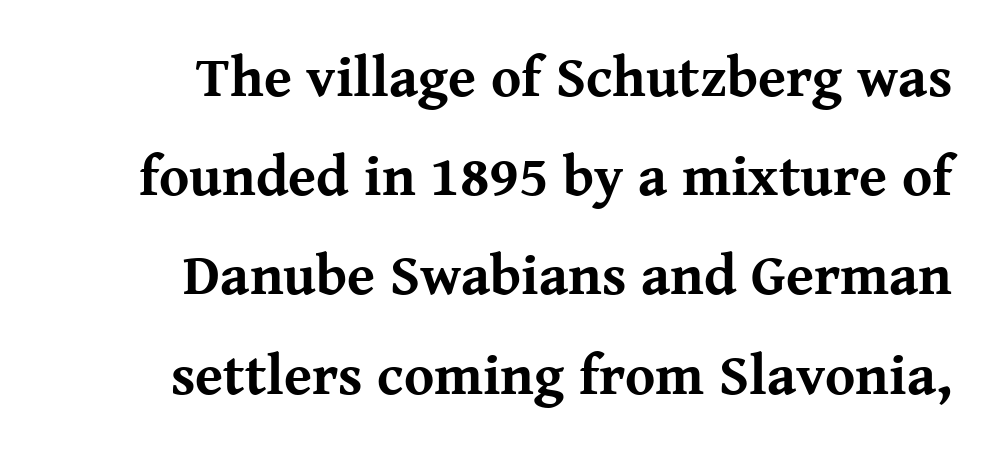
Which margin do the lines hug? The right one — the left edge is uneven. The passage shown is typeset with a serif family. Bold? Absolutely — the strokes are thick and heavy. This rendering leaves character spacing at its baseline value.
